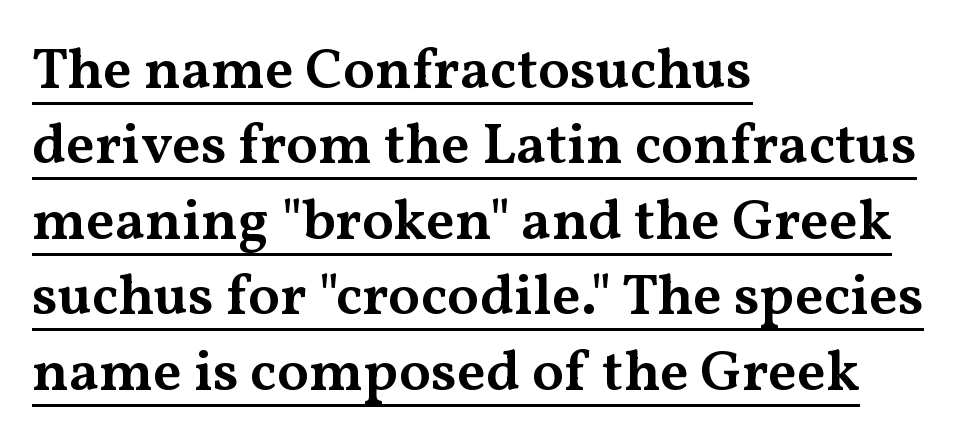
{"serif": "yes", "italic": "no", "bold": "semi", "weight": "semibold", "width": "wide", "stroke_contrast": "medium", "x_height": "medium", "monospaced": "no", "underline": "yes", "align": "left", "line_spacing": "normal", "line_spacing_ratio": 1.3, "letter_spacing": "normal", "letter_spacing_em": 0.0, "glyph_px": 58}
